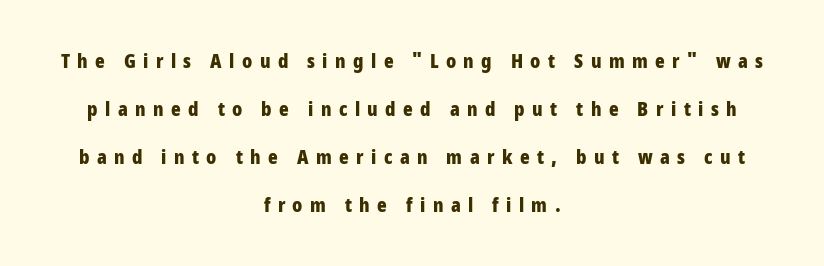
Q: Is the text bold? A: Yes.
Q: Is the text italic (slanted)? A: No, it is upright.
Q: Is the text underlined? A: No.
Q: How is the paragraph aligned? A: Centered.
Q: Is the spacing between letters normal or unusually wide? A: Unusually wide.
Q: Is the spacing between lines tight, normal or loose? A: Loose.
